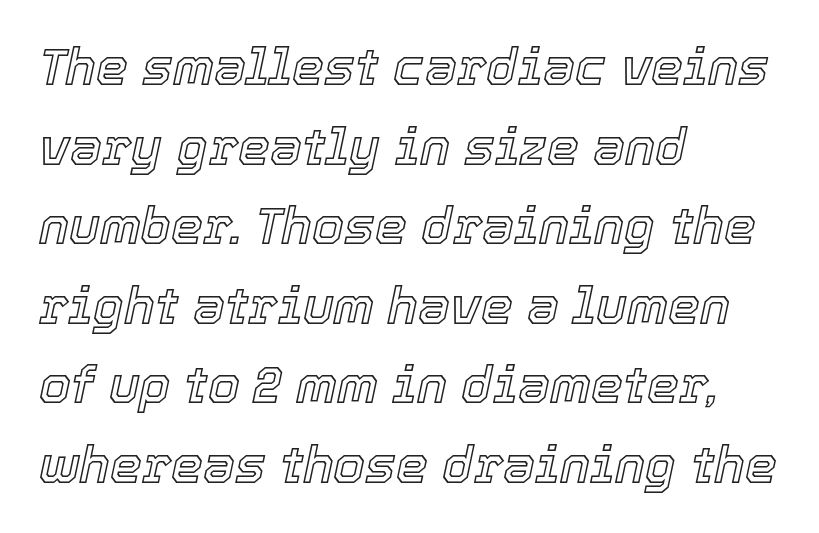
{"italic": "yes", "lean": "right", "slant_degrees": 12, "width": "normal", "x_height": "medium", "monospaced": "no", "underline": "no", "align": "left", "line_spacing": "normal", "line_spacing_ratio": 1.56, "letter_spacing": "normal", "letter_spacing_em": 0.0, "glyph_px": 51}
